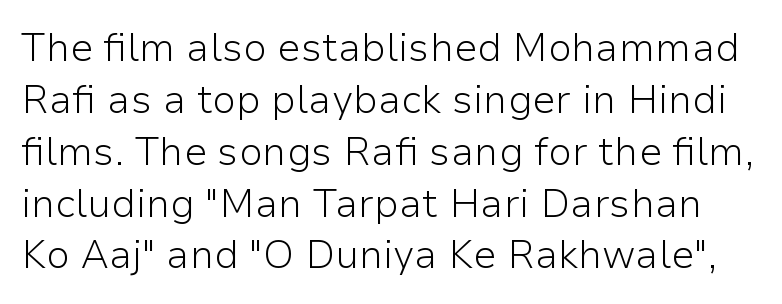
The image shows 39 px light sans-serif type, upright; set normal line spacing (1.33x), normal letter spacing, not underlined; low stroke contrast and a medium x-height.
